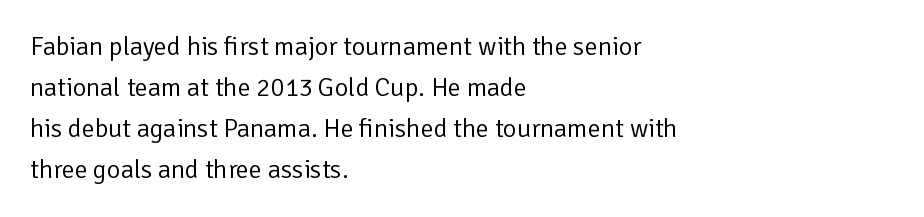
Q: Is the text bold? A: No.
Q: Is the text italic (slanted)? A: No, it is upright.
Q: Is the text underlined? A: No.
Q: How is the paragraph aligned? A: Left-aligned.
Q: Is the spacing between letters normal or unusually wide? A: Normal.
Q: Is the spacing between lines tight, normal or loose? A: Normal.
